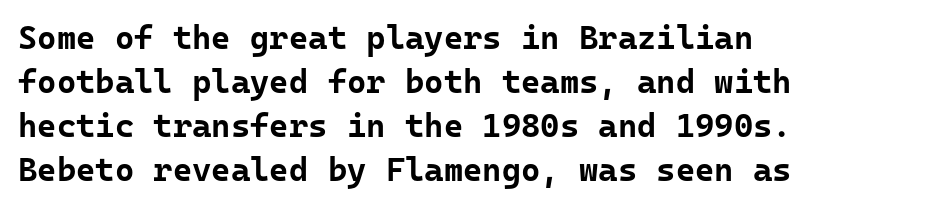
The image shows 33 px bold sans-serif type, upright, monospaced; set left-aligned, normal line spacing (1.33x), normal letter spacing, not underlined; low stroke contrast and a medium x-height.
